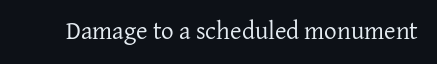
The rendering keeps characters at their native spacing. The font sits on the lighter half of the weight spectrum, regular included. Quick note: underline off. Is there any slant? The stems are plumb.
